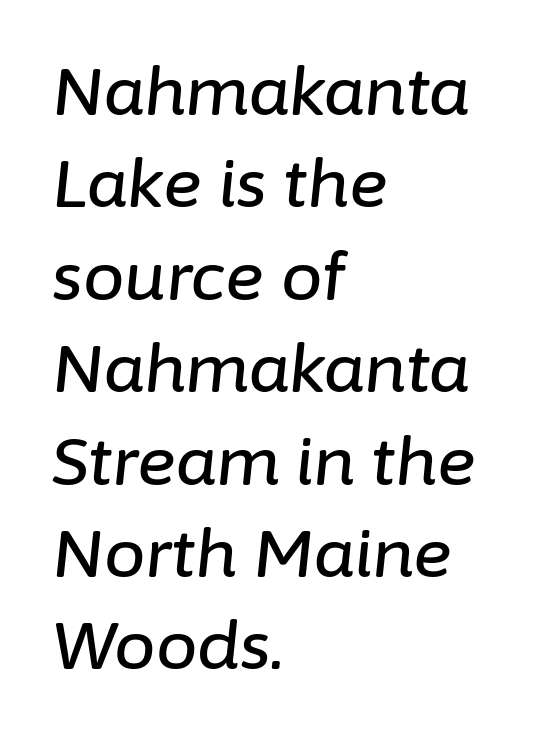
The image shows 66 px text type, italic (leaning right); set left-aligned, normal line spacing (1.4x), normal letter spacing, not underlined; low stroke contrast and a medium x-height.
